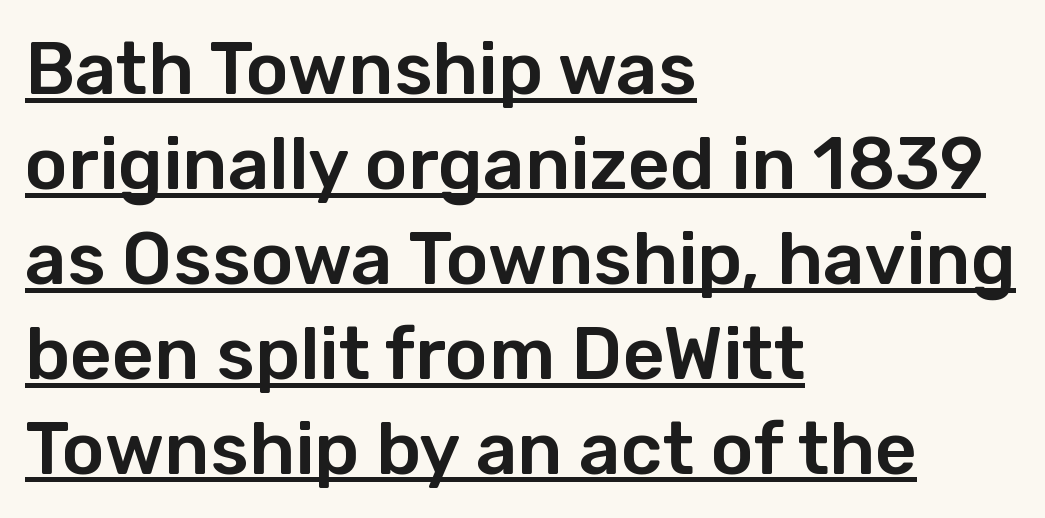
Q: Is the text italic (slanted)? A: No, it is upright.
Q: Is the typeface a serif or a sans-serif typeface? A: Sans-serif.
Q: Is the text underlined? A: Yes.
Q: How is the paragraph aligned? A: Left-aligned.
Q: Is the spacing between letters normal or unusually wide? A: Normal.
Q: Is the spacing between lines tight, normal or loose? A: Normal.
Q: Width (condensed, normal, or wide)? A: Normal.
Q: Stroke contrast? A: Low.
Q: x-height? A: Medium.
Q: Monospaced? A: No.
